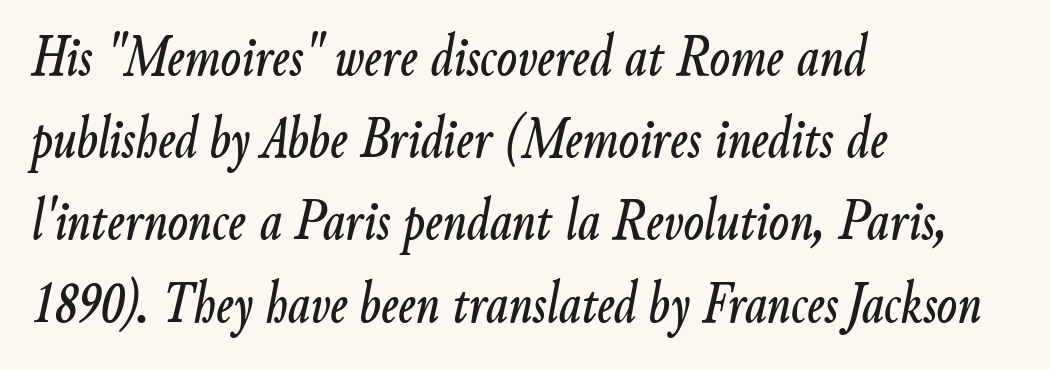
The letters are slanted; this is an italic face. Horizontal alignment here is leftward, the default for most running prose. Here the designer chose a conventional face with non-uniform glyph widths. Underline: absent. The gaps between neighbouring characters are ordinary and unremarkable.
